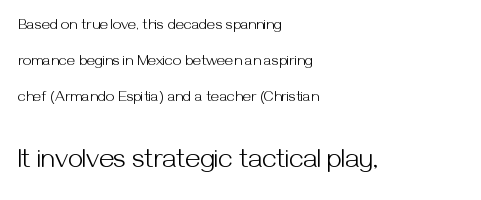
Italic? Not at all — the glyphs are vertical. Airy leading. Look at the tracking — it's just the regular setting, nothing added. The rendering enlarges the type as you move from the upper chunk to the lower. No extra ink here — the face is not bold.
